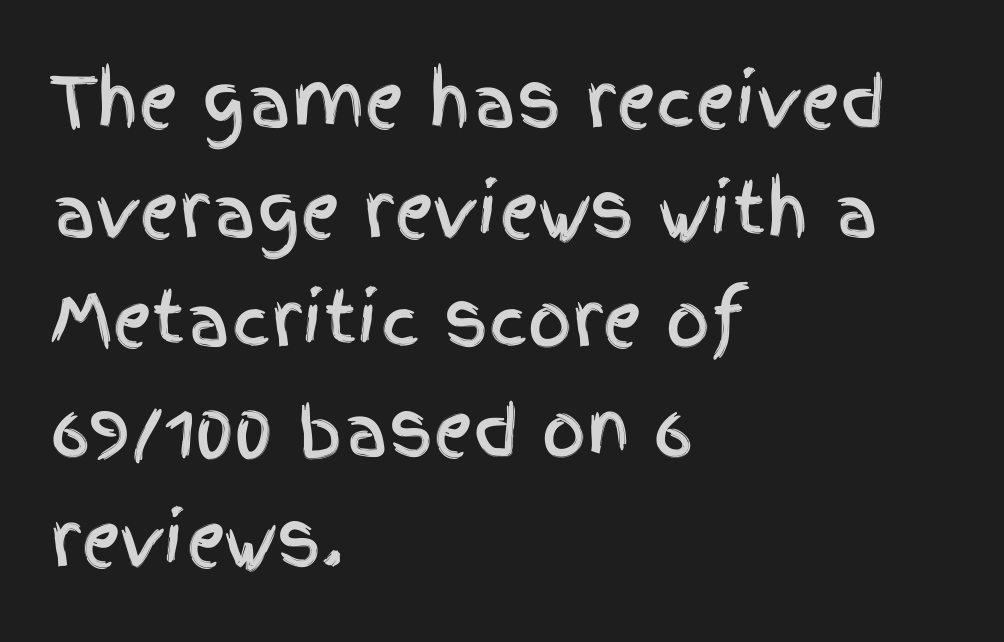
Students, note that the glyphs here touch the page at normal intervals. Grotesque or geometric, the face here clearly has no serifs. Rows of type keep a routine distance in the vertical direction. Glance below the letters and you will spot only blank space. These lines are rendered in a variable-pitch font. The rag falls on the right side of this text block.
